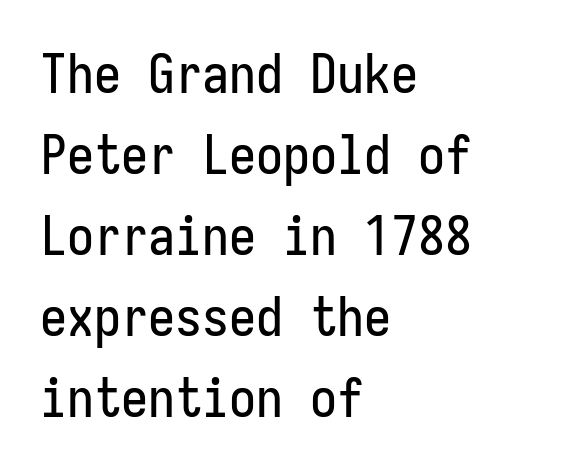
The image shows 54 px condensed sans-serif type, upright, monospaced; set left-aligned, normal line spacing (1.5x), normal letter spacing, not underlined; low stroke contrast and a medium x-height.
